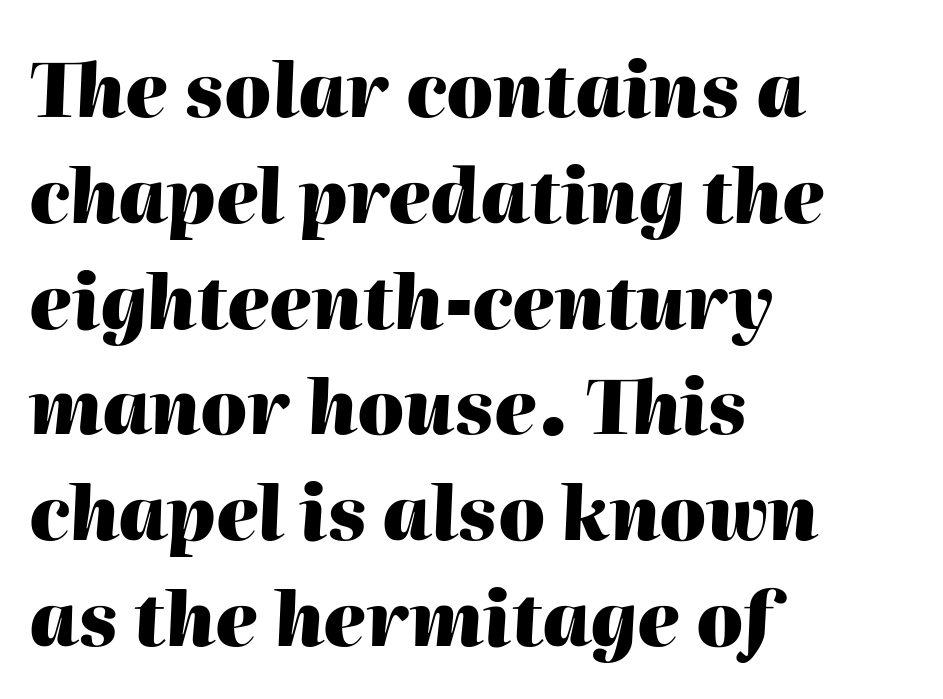
The image shows 74 px heavy type, italic (leaning right); set left-aligned, normal line spacing (1.43x), normal letter spacing, not underlined; high stroke contrast and a medium x-height.
